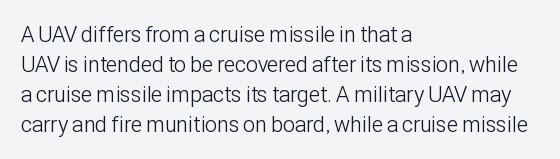
Reading down the column, the eye jumps a familiar distance to each next line. Left-aligned paragraph, ragged on the right. Check under the words: just untouched page. Nope, not italic — everything's standing straight.
